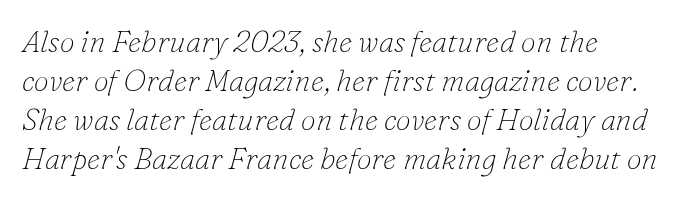
{"serif": "yes", "italic": "yes", "lean": "right", "slant_degrees": 16, "bold": "no", "weight": "thin", "width": "normal", "stroke_contrast": "low", "x_height": "small", "monospaced": "no", "underline": "no", "align": "left", "line_spacing": "normal", "line_spacing_ratio": 1.3, "letter_spacing": "normal", "letter_spacing_em": 0.0, "glyph_px": 30}
